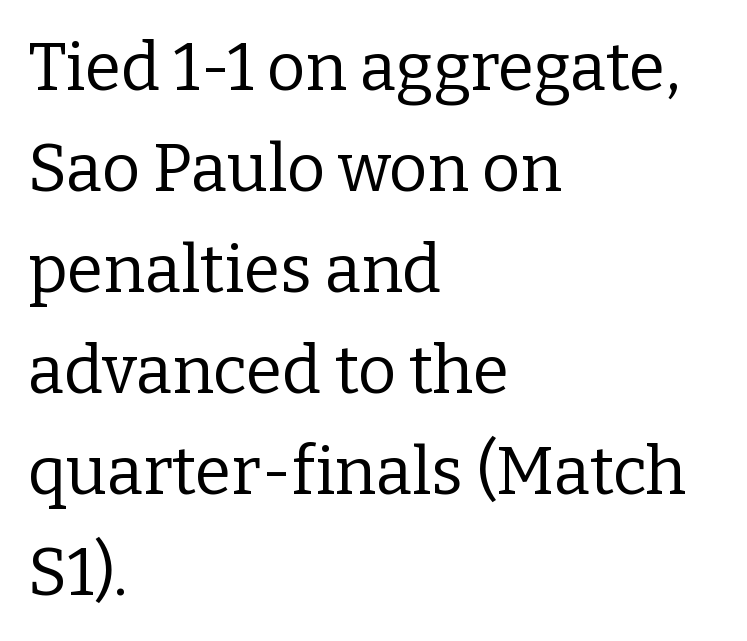
Q: Is the text bold? A: No.
Q: Is the text italic (slanted)? A: No, it is upright.
Q: Is the typeface a serif or a sans-serif typeface? A: Serif.
Q: Is the text underlined? A: No.
Q: How is the paragraph aligned? A: Left-aligned.
Q: Is the spacing between letters normal or unusually wide? A: Normal.
Q: Is the spacing between lines tight, normal or loose? A: Normal.
Q: Width (condensed, normal, or wide)? A: Normal.
Q: Stroke contrast? A: Low.
Q: x-height? A: Medium.
Q: Monospaced? A: No.
